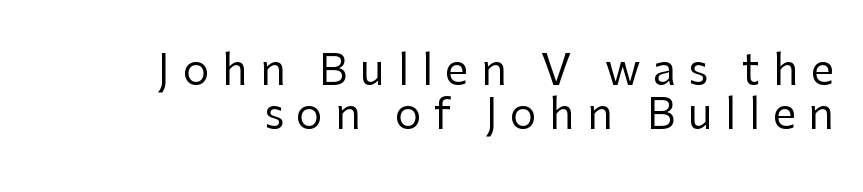
The rendering uses a small line-height, squeezing the rows. Observe the wide spacing: letters keep a clear distance from each other. A typesetter would call this proportional, since set widths differ per character. Is the block centered? No — it sits flush against the right margin. Style check: upright.
